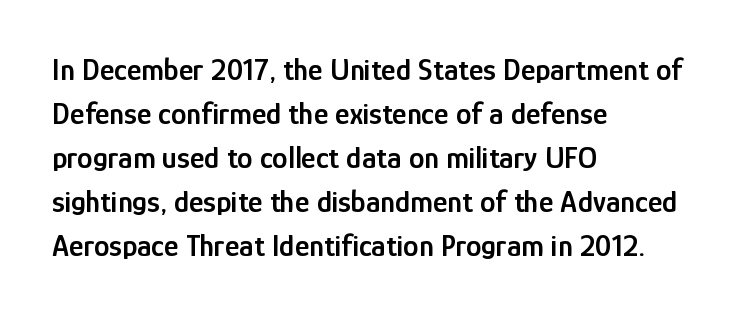
{"serif": "no", "italic": "no", "bold": "semi", "weight": "semibold", "width": "condensed", "stroke_contrast": "low", "x_height": "medium", "monospaced": "no", "underline": "no", "align": "left", "line_spacing": "normal", "line_spacing_ratio": 1.42, "letter_spacing": "normal", "letter_spacing_em": 0.0, "glyph_px": 31}
